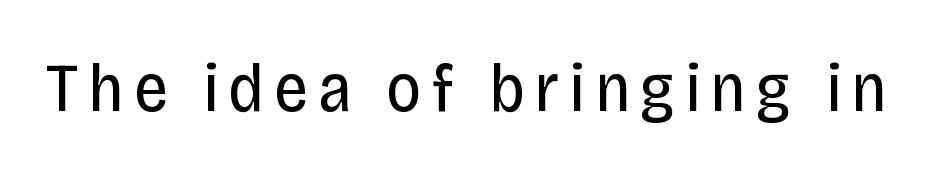
The strokes carry an ordinary text weight at most. Spacing verdict: proportional, widths tailored to each character. The characters display no serif detailing; their extremities are plain. Posture: upright roman.
